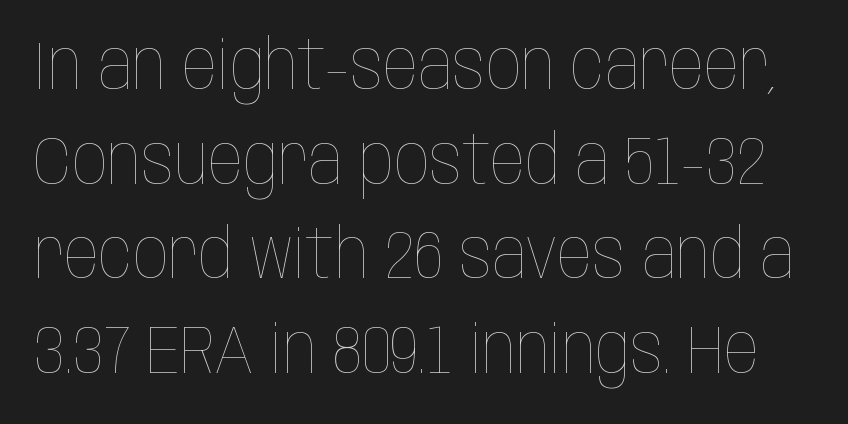
The image shows 69 px thin, condensed type, upright; set normal line spacing (1.37x), normal letter spacing, not underlined; low stroke contrast and a large x-height.
